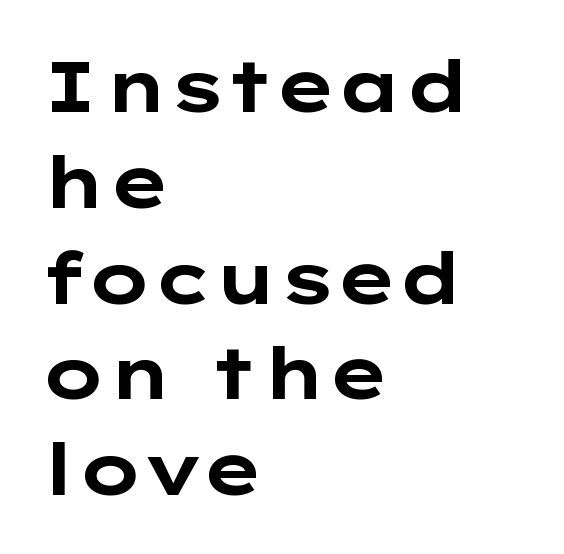
{"serif": "no", "italic": "no", "bold": "yes", "weight": "bold", "width": "wide", "stroke_contrast": "low", "x_height": "medium", "monospaced": "no", "underline": "no", "align": "left", "line_spacing": "normal", "line_spacing_ratio": 1.33, "letter_spacing": "normal", "letter_spacing_em": 0.0, "glyph_px": 72}
